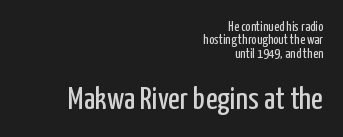
Q: Is the text bold? A: No.
Q: Is the text italic (slanted)? A: No, it is upright.
Q: Is the typeface a serif or a sans-serif typeface? A: Sans-serif.
Q: Is the text underlined? A: No.
Q: How is the paragraph aligned? A: Right-aligned.
Q: Is the spacing between letters normal or unusually wide? A: Normal.
Q: Is the spacing between lines tight, normal or loose? A: Tight.
Q: Which block of text is set in a larger size, the first (top) or the second (bottom)? A: The second (bottom) one.
Q: Width (condensed, normal, or wide)? A: Condensed.
Q: Stroke contrast? A: Low.
Q: x-height? A: Medium.
Q: Monospaced? A: No.
